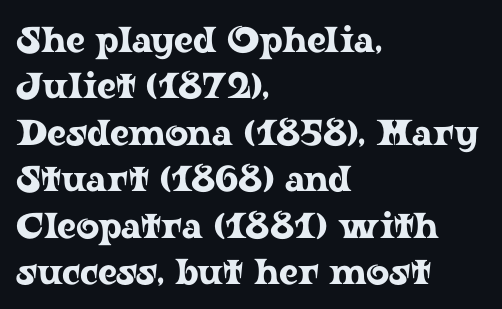
{"serif": "yes", "italic": "no", "width": "wide", "stroke_contrast": "low", "x_height": "medium", "monospaced": "no", "underline": "no", "align": "left", "line_spacing": "normal", "line_spacing_ratio": 1.29, "letter_spacing": "normal", "letter_spacing_em": 0.0, "glyph_px": 36}
